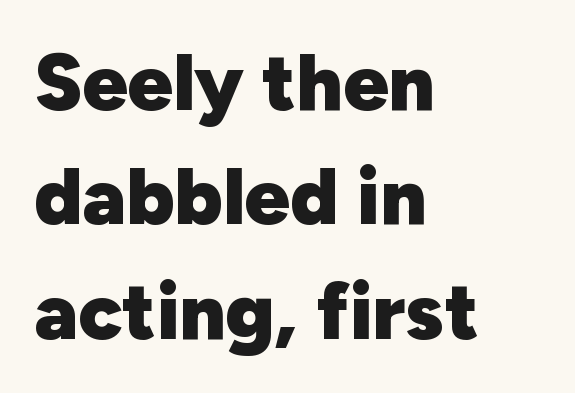
Q: Is the text bold? A: Yes.
Q: Is the text italic (slanted)? A: No, it is upright.
Q: Is the typeface a serif or a sans-serif typeface? A: Sans-serif.
Q: Is the text underlined? A: No.
Q: How is the paragraph aligned? A: Left-aligned.
Q: Is the spacing between letters normal or unusually wide? A: Normal.
Q: Is the spacing between lines tight, normal or loose? A: Normal.
Q: Width (condensed, normal, or wide)? A: Normal.
Q: Stroke contrast? A: Low.
Q: x-height? A: Medium.
Q: Monospaced? A: No.
